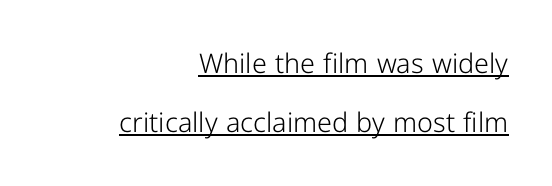
Letter spacing: default. A continuous stroke trails under the words, as in a hyperlink. The letters stand straight up with perfectly vertical stems. Summary of weight: not heavy and not bold.
